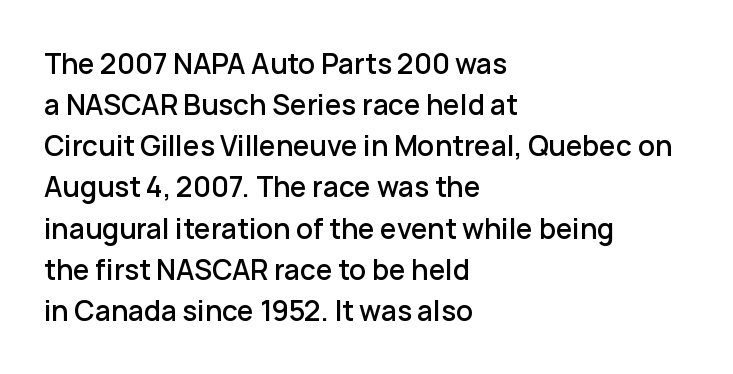
In terms of letterform style, serifs are entirely absent. This sample has the flowing, uneven cadence of proportional lettering. Ascenders rise straight up at ninety degrees. In terms of leading, this rendering sits right in the middle. Lines of text with bare space underneath.
